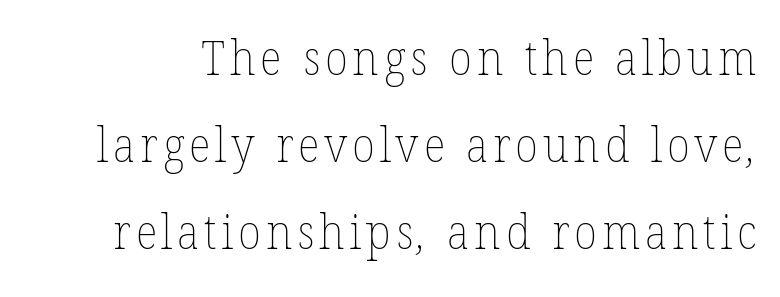
{"bold": "no", "weight": "thin", "width": "normal", "stroke_contrast": "low", "x_height": "medium", "monospaced": "no", "underline": "no", "line_spacing_ratio": 1.85, "glyph_px": 47}
